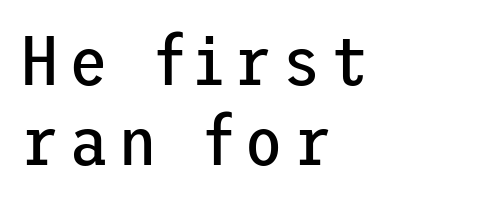
The image shows 71 px regular-weight sans-serif type, upright; set left-aligned, tight line spacing (1.13x), not underlined; low stroke contrast and a medium x-height.
